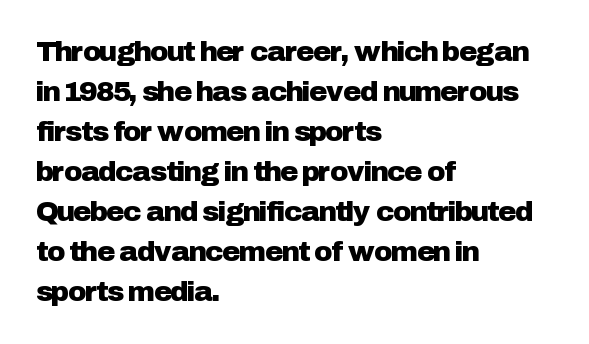
Note: no serifs on the glyphs. Looks like regular typesetting: each glyph gets only the width it needs. This rendering leaves character spacing at its baseline value. The gap between lines stays unmarked. No italicization has been applied; the sample stays upright. Vertical spacing — default.
